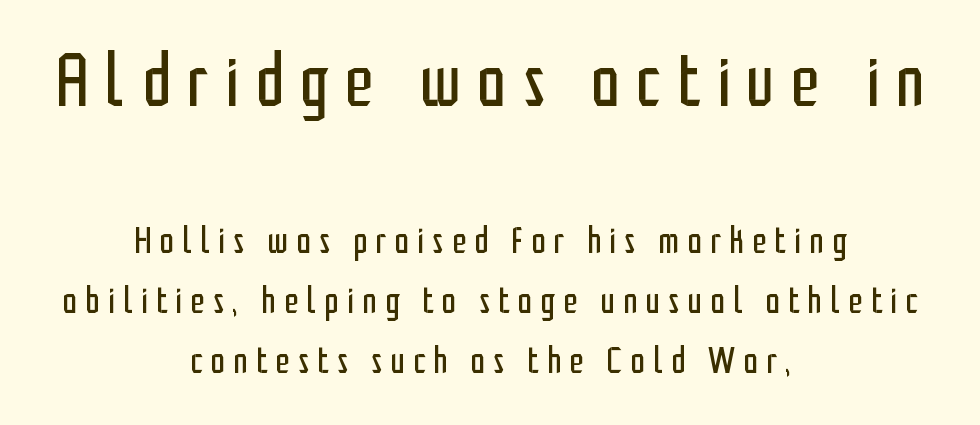
{"serif": "no", "italic": "no", "bold": "no", "weight": "regular", "width": "condensed", "stroke_contrast": "low", "x_height": "medium", "monospaced": "no", "underline": "no", "align": "center", "line_spacing": "normal", "line_spacing_ratio": 1.63, "letter_spacing": "wide", "letter_spacing_em": 0.22, "larger_block": "first", "size_ratio": 2.0, "glyph_px": 74}
